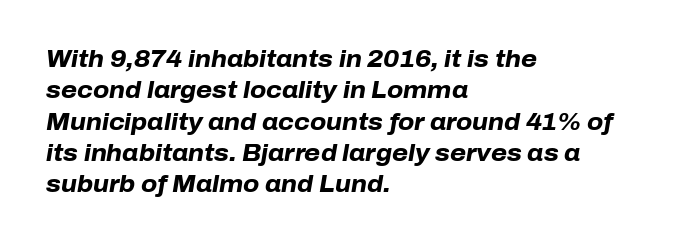
{"italic": "yes", "lean": "right", "slant_degrees": 10, "bold": "yes", "underline": "no", "align": "left", "line_spacing": "normal", "line_spacing_ratio": 1.36, "letter_spacing": "normal", "letter_spacing_em": 0.0, "glyph_px": 23}
